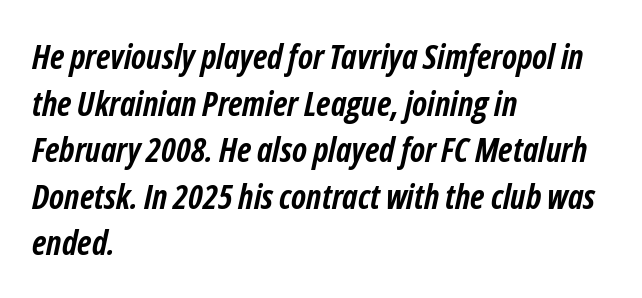
{"italic": "yes", "lean": "right", "slant_degrees": 12, "bold": "yes", "weight": "semibold", "width": "condensed", "stroke_contrast": "low", "x_height": "medium", "monospaced": "no", "underline": "no", "align": "left", "line_spacing": "normal", "line_spacing_ratio": 1.37, "letter_spacing": "normal", "letter_spacing_em": 0.0, "glyph_px": 34}
